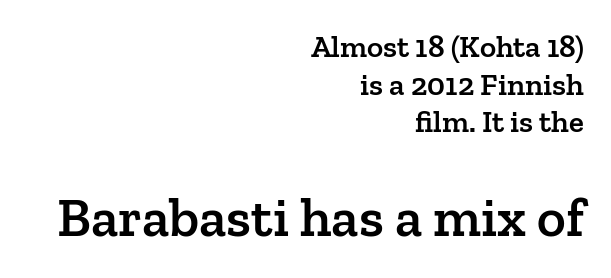
The image shows 55 px semibold serif type, upright; set right-aligned, line spacing 1.21x, normal letter spacing, not underlined; the second (bottom) block is 1.77x larger; low stroke contrast and a medium x-height.
